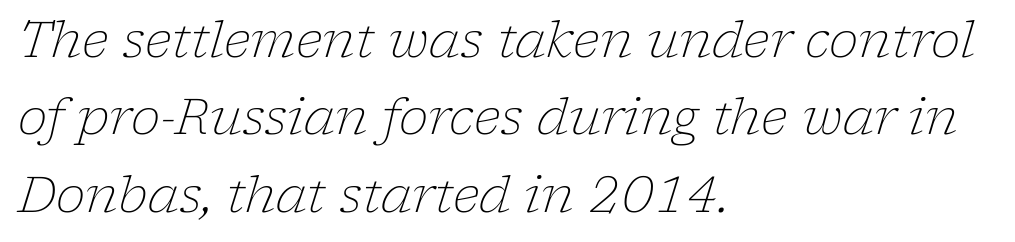
The image shows 50 px light serif type, italic (leaning right); set left-aligned, normal line spacing (1.55x), normal letter spacing, not underlined; low stroke contrast and a medium x-height.
